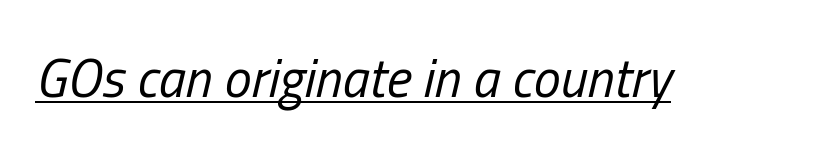
{"italic": "yes", "lean": "right", "slant_degrees": 13, "bold": "no", "weight": "regular", "width": "condensed", "stroke_contrast": "low", "x_height": "medium", "monospaced": "no", "underline": "yes", "letter_spacing": "normal", "letter_spacing_em": 0.0, "glyph_px": 54}
